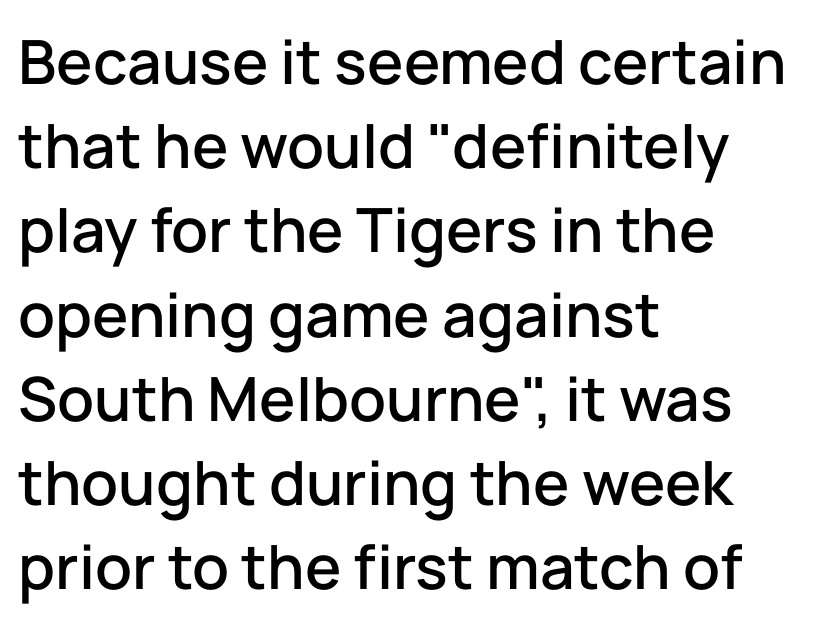
The image shows 61 px sans-serif type, upright; set left-aligned, normal line spacing (1.38x), normal letter spacing, not underlined; low stroke contrast and a medium x-height.
